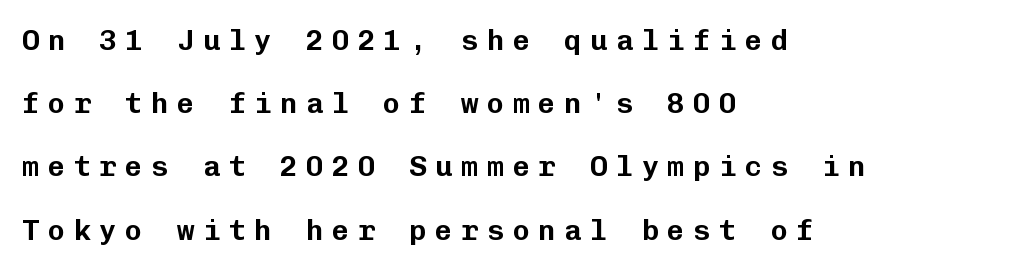
{"serif": "no", "italic": "no", "width": "normal", "stroke_contrast": "low", "x_height": "medium", "monospaced": "yes", "underline": "no", "align": "left", "line_spacing": "loose", "line_spacing_ratio": 2.18, "letter_spacing": "wide", "letter_spacing_em": 0.29, "glyph_px": 29}
